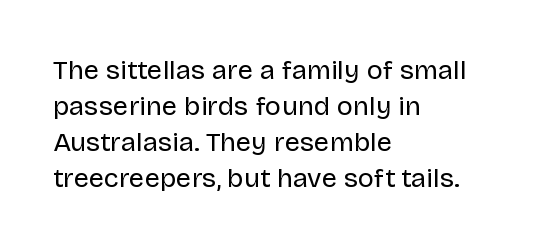
Q: Is the text bold? A: No.
Q: Is the text italic (slanted)? A: No, it is upright.
Q: Is the text underlined? A: No.
Q: How is the paragraph aligned? A: Left-aligned.
Q: Is the spacing between letters normal or unusually wide? A: Normal.
Q: Is the spacing between lines tight, normal or loose? A: Normal.
